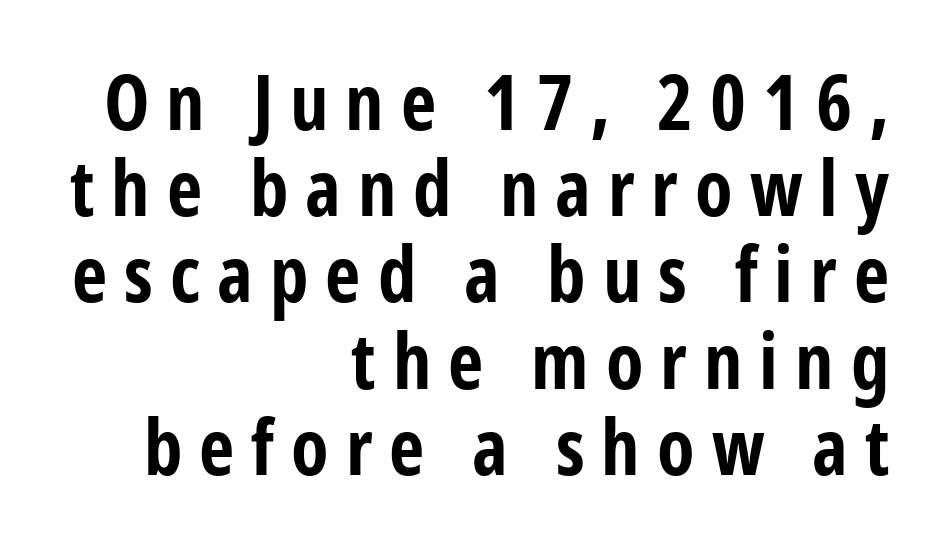
The image shows 77 px bold, condensed sans-serif type, upright; set right-aligned, tight line spacing (1.12x), unusually wide letter spacing (+0.22 em), not underlined; low stroke contrast and a medium x-height.
